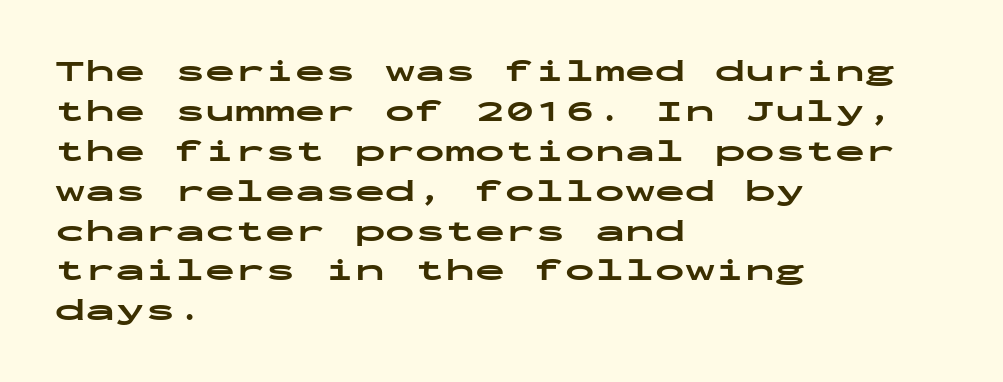
Q: Is the text bold? A: Yes.
Q: Is the text italic (slanted)? A: No, it is upright.
Q: Is the typeface a serif or a sans-serif typeface? A: Sans-serif.
Q: Is the text underlined? A: No.
Q: How is the paragraph aligned? A: Left-aligned.
Q: Is the spacing between letters normal or unusually wide? A: Normal.
Q: Is the spacing between lines tight, normal or loose? A: Normal.
Q: Width (condensed, normal, or wide)? A: Wide.
Q: Stroke contrast? A: Low.
Q: x-height? A: Medium.
Q: Monospaced? A: Yes.
